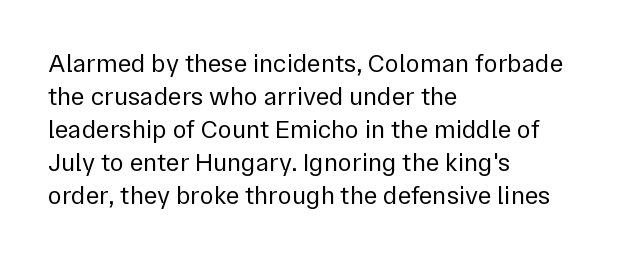
Q: Is the text bold? A: No.
Q: Is the text italic (slanted)? A: No, it is upright.
Q: Is the text underlined? A: No.
Q: How is the paragraph aligned? A: Left-aligned.
Q: Is the spacing between letters normal or unusually wide? A: Normal.
Q: Is the spacing between lines tight, normal or loose? A: Normal.
